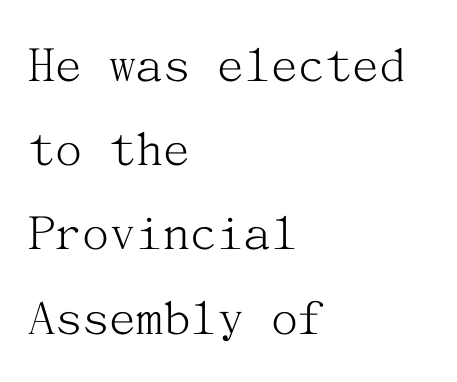
{"serif": "yes", "italic": "no", "bold": "no", "weight": "light", "width": "normal", "stroke_contrast": "medium", "x_height": "medium", "underline": "no", "align": "left", "line_spacing": "normal", "line_spacing_ratio": 1.56, "letter_spacing": "normal", "letter_spacing_em": 0.0, "glyph_px": 54}
